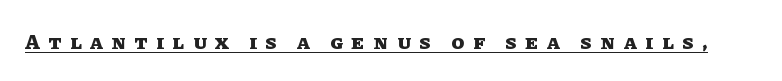
{"italic": "no", "bold": "yes", "underline": "yes", "letter_spacing": "wide", "letter_spacing_em": 0.42, "glyph_px": 21}
